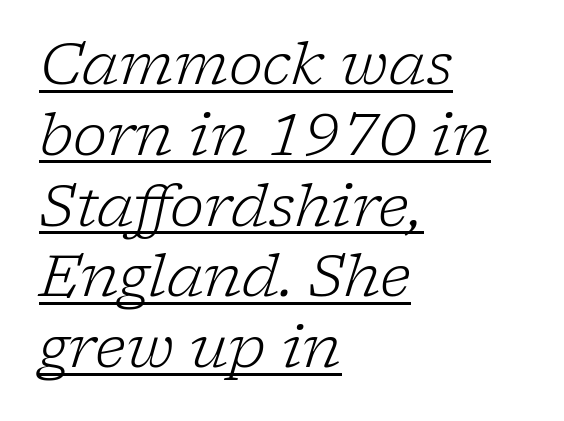
Q: Is the text bold? A: No.
Q: Is the text italic (slanted)? A: Yes, it leans right by about 17 degrees.
Q: Is the typeface a serif or a sans-serif typeface? A: Serif.
Q: Is the text underlined? A: Yes.
Q: How is the paragraph aligned? A: Left-aligned.
Q: Is the spacing between letters normal or unusually wide? A: Normal.
Q: Width (condensed, normal, or wide)? A: Normal.
Q: Stroke contrast? A: Low.
Q: x-height? A: Medium.
Q: Monospaced? A: No.
